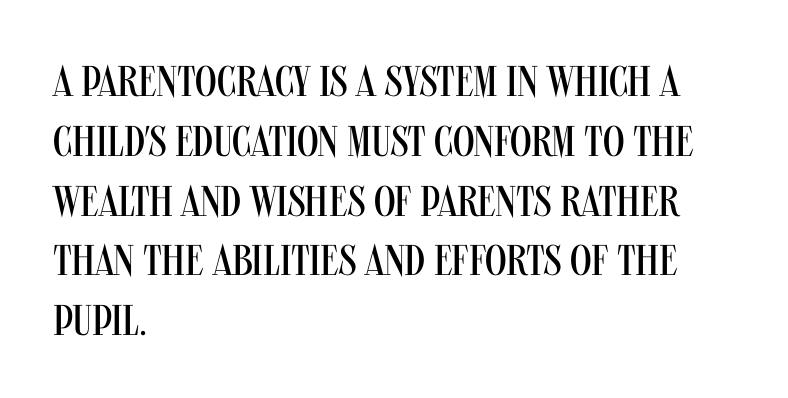
This is not heavy type; no bold has been used. The letters advance in unequal steps, a hallmark of proportional type. This rendering employs a face without finishing strokes, i.e., a sans-serif. In terms of letterspacing, this is plain default setting.
